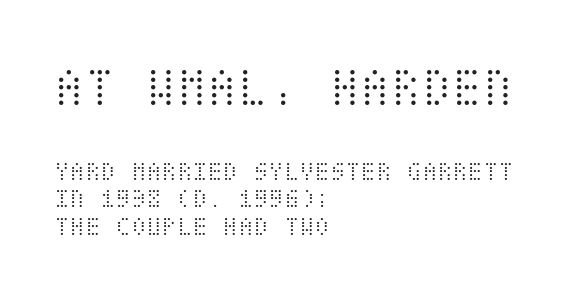
Q: Is the text bold? A: No.
Q: Is the text italic (slanted)? A: No, it is upright.
Q: Is the text underlined? A: No.
Q: How is the paragraph aligned? A: Left-aligned.
Q: Is the spacing between letters normal or unusually wide? A: Normal.
Q: Is the spacing between lines tight, normal or loose? A: Tight.
Q: Which block of text is set in a larger size, the first (top) or the second (bottom)? A: The first (top) one.
Q: Width (condensed, normal, or wide)? A: Condensed.
Q: Stroke contrast? A: Medium.
Q: x-height? A: Large.
